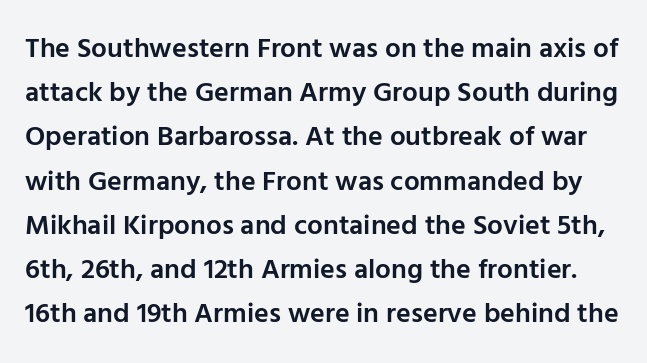
Check the space under the baseline: it is left empty. Default kerning and tracking; the words read as compact shapes. Compared with an ordinary text face, these strokes are moderately heavier — a semibold. Honestly, the row spacing looks completely unremarkable.
